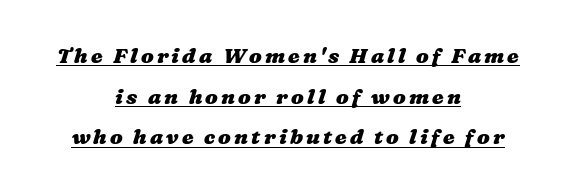
The image shows 21 px bold type; set centered, loose line spacing (1.94x), underlined.
